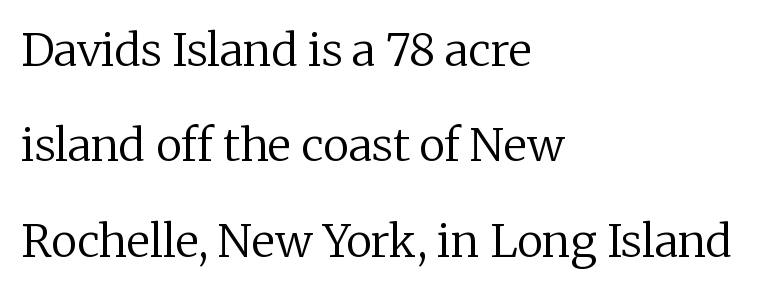
When letters stand straight like this, we call the style roman or upright. In terms of letterspacing, this is plain default setting. The passage shown stacks its lines with a broad gap. Bare-footed words on every line. Examine the stroke ends and you'll spot serifs.
